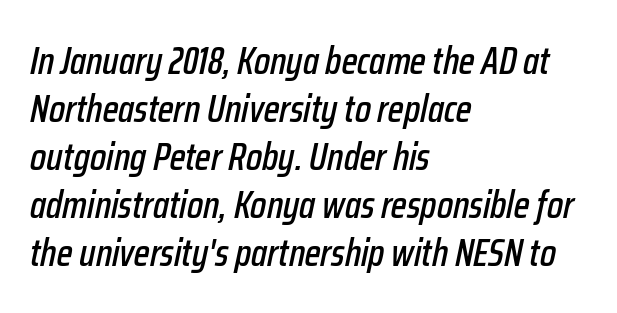
Q: Is the text italic (slanted)? A: Yes, it leans right by about 12 degrees.
Q: Is the text underlined? A: No.
Q: How is the paragraph aligned? A: Left-aligned.
Q: Is the spacing between letters normal or unusually wide? A: Normal.
Q: Is the spacing between lines tight, normal or loose? A: Normal.
Q: Width (condensed, normal, or wide)? A: Condensed.
Q: Stroke contrast? A: Low.
Q: x-height? A: Medium.
Q: Monospaced? A: No.
